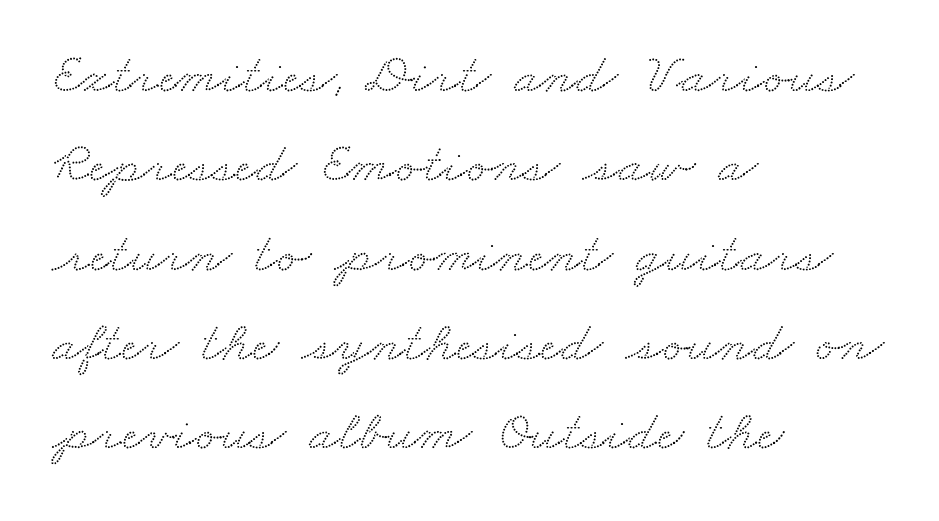
The image shows 58 px wide serif type; set left-aligned, normal line spacing (1.54x), normal letter spacing, not underlined; medium stroke contrast and a small x-height.
